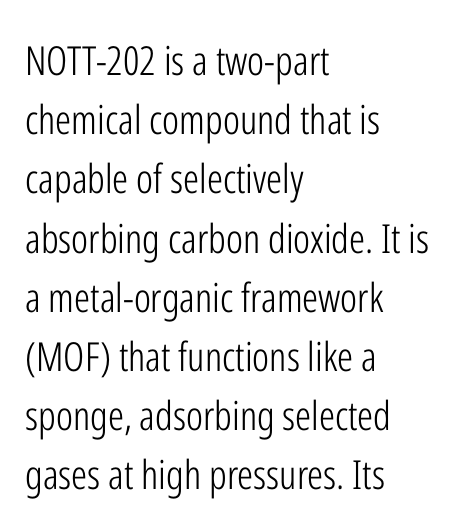
The image shows 40 px light, condensed sans-serif type, upright; set left-aligned, normal line spacing (1.48x), normal letter spacing, not underlined; low stroke contrast and a medium x-height.
